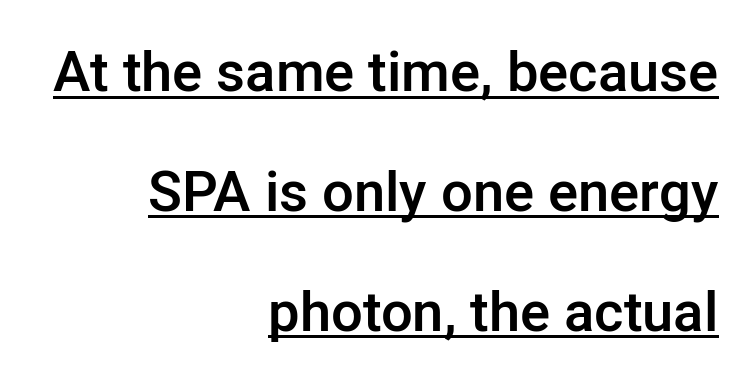
Q: Is the text bold? A: Semi-bold.
Q: Is the text italic (slanted)? A: No, it is upright.
Q: Is the typeface a serif or a sans-serif typeface? A: Sans-serif.
Q: Is the text underlined? A: Yes.
Q: How is the paragraph aligned? A: Right-aligned.
Q: Is the spacing between letters normal or unusually wide? A: Normal.
Q: Is the spacing between lines tight, normal or loose? A: Loose.
Q: Width (condensed, normal, or wide)? A: Normal.
Q: Stroke contrast? A: Low.
Q: x-height? A: Medium.
Q: Monospaced? A: No.
